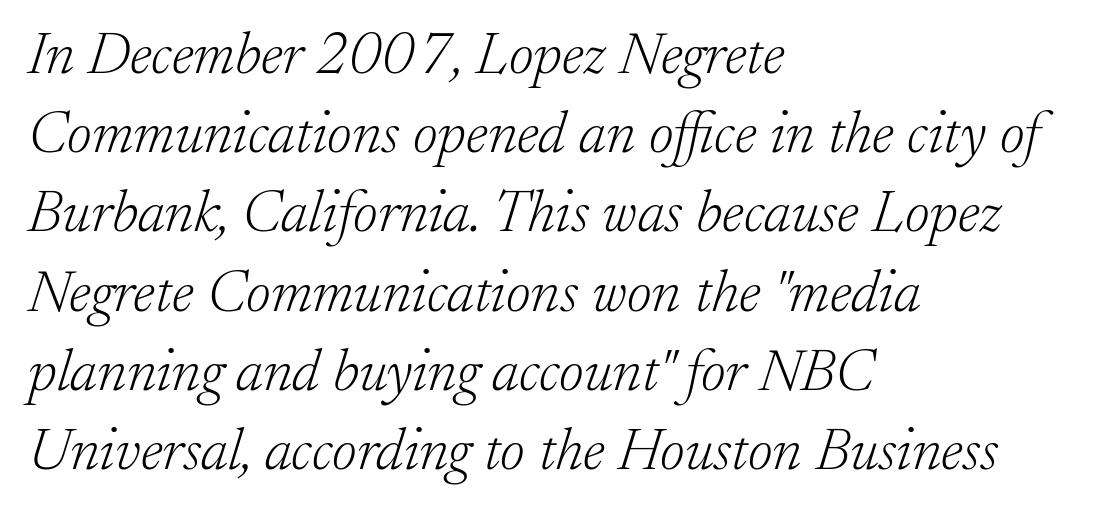
The image shows 60 px light serif type, italic (leaning right); set left-aligned, normal line spacing (1.32x), normal letter spacing, not underlined; low stroke contrast and a small x-height.
